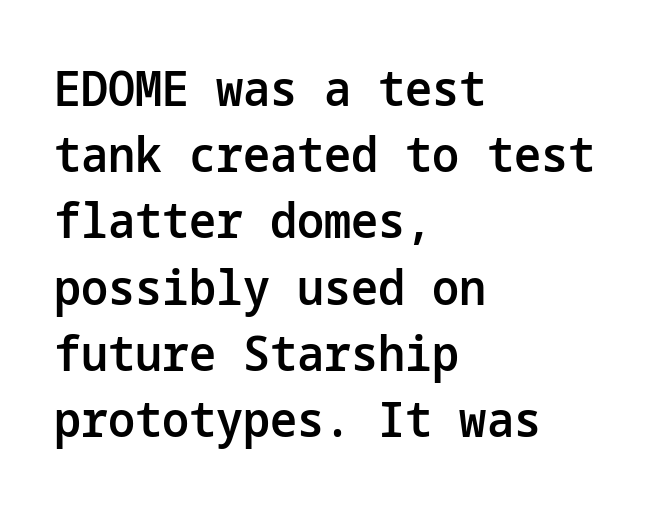
Where is the straight margin? On the left. This rendering leaves character spacing at its baseline value. The font family rendered here belongs to the sans-serif group. Plain, unruled lines of type. Bold? Not quite — semibold, heavier than regular but stopping short.
